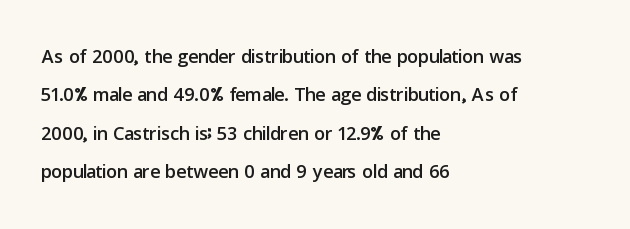
Q: Is the text italic (slanted)? A: No, it is upright.
Q: Is the text underlined? A: No.
Q: How is the paragraph aligned? A: Left-aligned.
Q: Is the spacing between letters normal or unusually wide? A: Normal.
Q: Is the spacing between lines tight, normal or loose? A: Normal.
